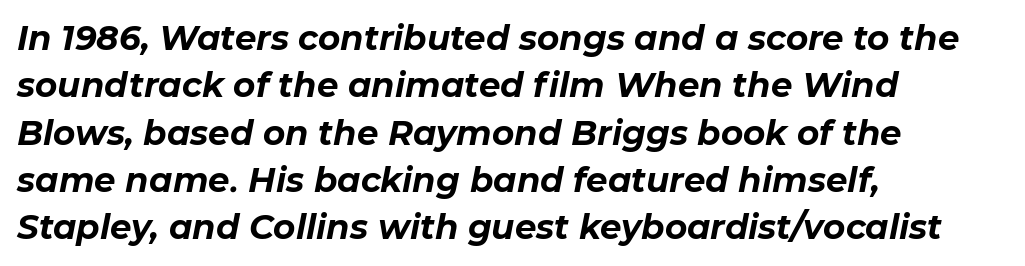
The image shows 34 px bold type, italic (leaning right); set left-aligned, normal line spacing (1.39x), normal letter spacing, not underlined; low stroke contrast and a medium x-height.
